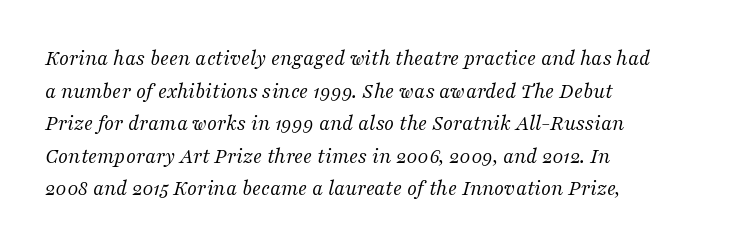
The image shows 22 px text type, italic (leaning right); set left-aligned, normal line spacing (1.48x), normal letter spacing, not underlined.
